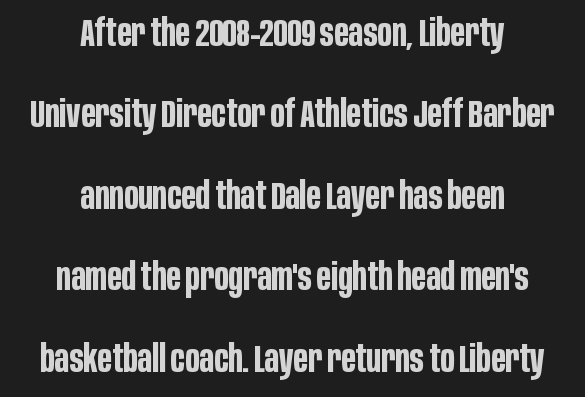
The image shows 37 px bold, condensed sans-serif type, upright; set centered, loose line spacing (2.2x), normal letter spacing, not underlined; low stroke contrast and a large x-height.
